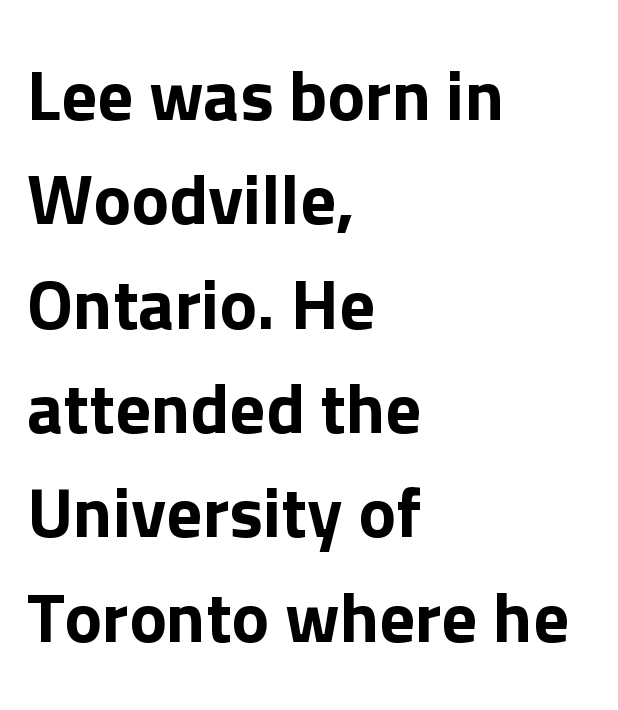
{"serif": "no", "italic": "no", "width": "normal", "stroke_contrast": "low", "x_height": "medium", "monospaced": "no", "underline": "no", "align": "left", "line_spacing": "normal", "line_spacing_ratio": 1.47, "letter_spacing": "normal", "letter_spacing_em": 0.0, "glyph_px": 71}
